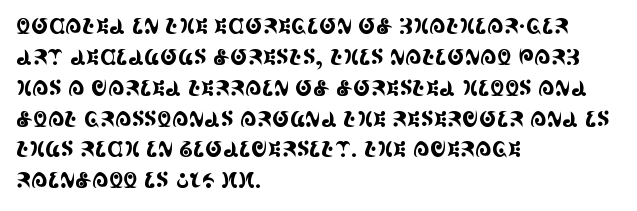
The image shows 21 px text type, upright; set left-aligned, normal line spacing (1.47x), normal letter spacing, not underlined.
